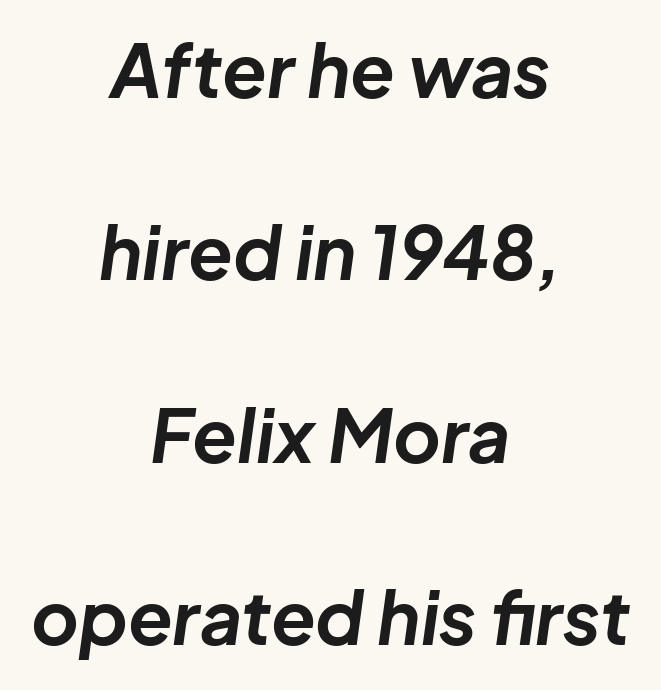
The image shows 73 px bold type, italic (leaning right); set centered, loose line spacing (2.5x), normal letter spacing, not underlined; low stroke contrast and a medium x-height.
